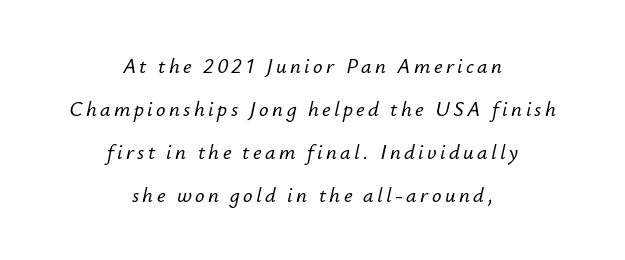
If you measured baseline to baseline, you'd find a long distance. Tall strokes in this sample are angled rather than plumb. The lines in this sample share a center point and differ in where they start and stop. The area under the type is left untouched.
